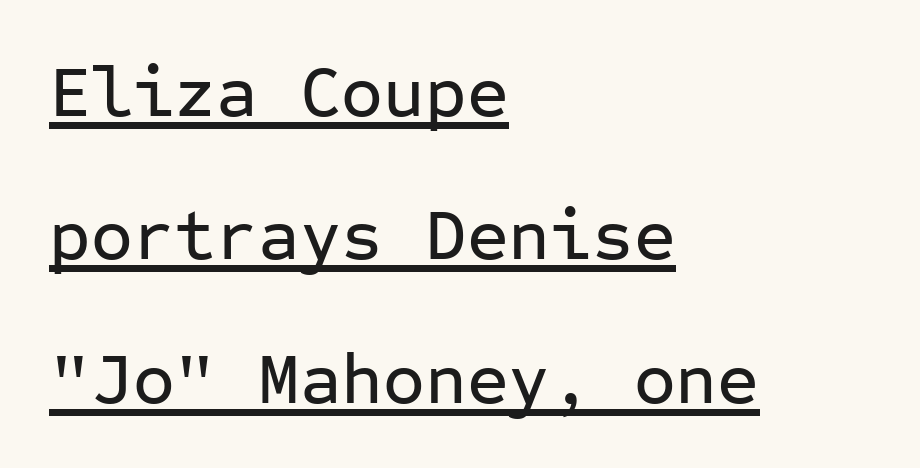
{"serif": "no", "italic": "no", "width": "normal", "stroke_contrast": "low", "x_height": "medium", "monospaced": "yes", "underline": "yes", "align": "left", "line_spacing": "loose", "line_spacing_ratio": 1.99, "letter_spacing": "normal", "letter_spacing_em": 0.0, "glyph_px": 72}
